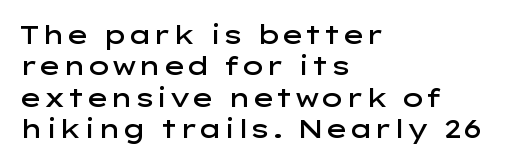
Q: Is the text bold? A: Semi-bold.
Q: Is the text italic (slanted)? A: No, it is upright.
Q: Is the text underlined? A: No.
Q: How is the paragraph aligned? A: Left-aligned.
Q: Is the spacing between letters normal or unusually wide? A: Normal.
Q: Is the spacing between lines tight, normal or loose? A: Normal.
